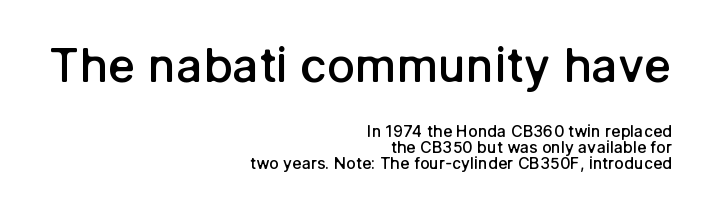
Q: Is the text bold? A: Semi-bold.
Q: Is the text italic (slanted)? A: No, it is upright.
Q: Is the typeface a serif or a sans-serif typeface? A: Sans-serif.
Q: Is the text underlined? A: No.
Q: How is the paragraph aligned? A: Right-aligned.
Q: Is the spacing between letters normal or unusually wide? A: Normal.
Q: Is the spacing between lines tight, normal or loose? A: Tight.
Q: Which block of text is set in a larger size, the first (top) or the second (bottom)? A: The first (top) one.
Q: Width (condensed, normal, or wide)? A: Normal.
Q: Stroke contrast? A: Low.
Q: x-height? A: Medium.
Q: Monospaced? A: No.
